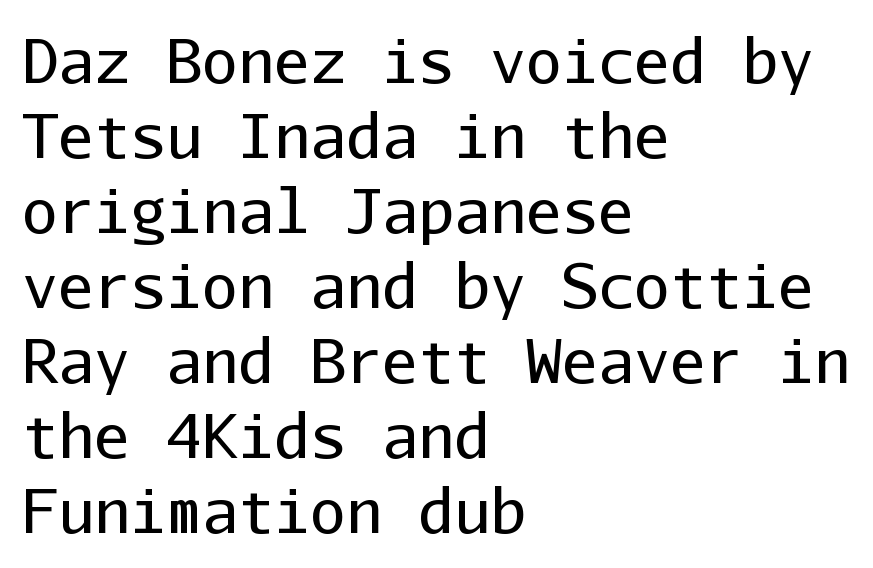
{"serif": "no", "italic": "no", "bold": "no", "weight": "regular", "width": "normal", "stroke_contrast": "low", "x_height": "medium", "monospaced": "yes", "underline": "no", "align": "left", "line_spacing": "normal", "line_spacing_ratio": 1.25, "letter_spacing": "normal", "letter_spacing_em": 0.0, "glyph_px": 60}
